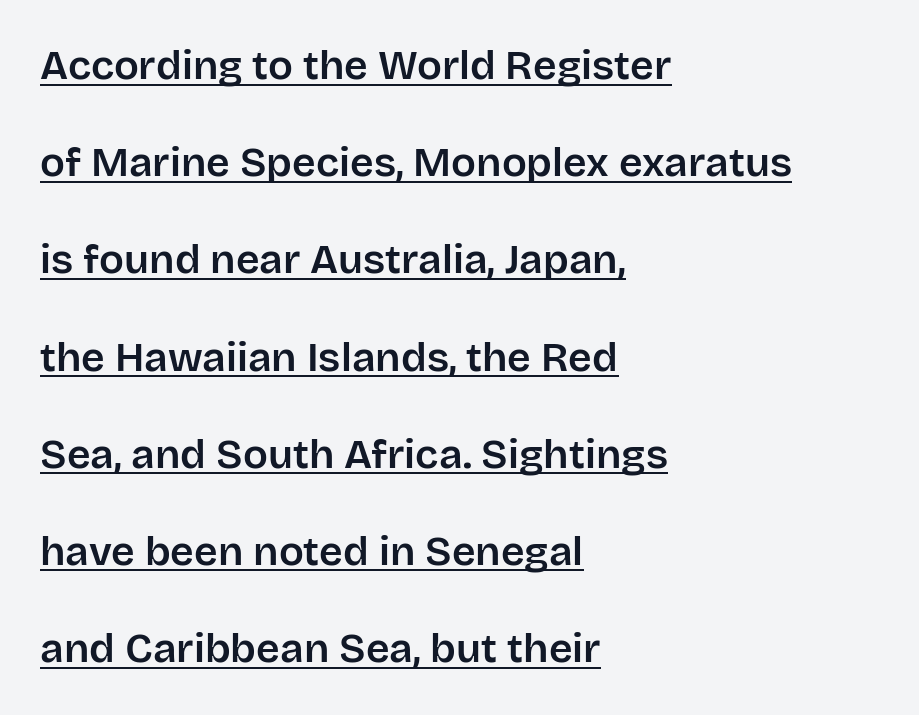
The image shows 41 px sans-serif type, upright; set left-aligned, loose line spacing (2.37x), normal letter spacing, underlined; low stroke contrast and a large x-height.
